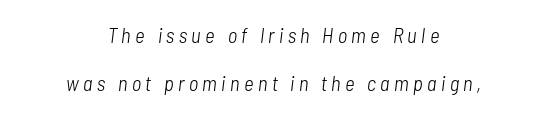
Q: Is the text bold? A: No.
Q: Is the text italic (slanted)? A: Yes, it leans right by about 7 degrees.
Q: Is the text underlined? A: No.
Q: How is the paragraph aligned? A: Centered.
Q: Is the spacing between letters normal or unusually wide? A: Unusually wide.
Q: Is the spacing between lines tight, normal or loose? A: Loose.
